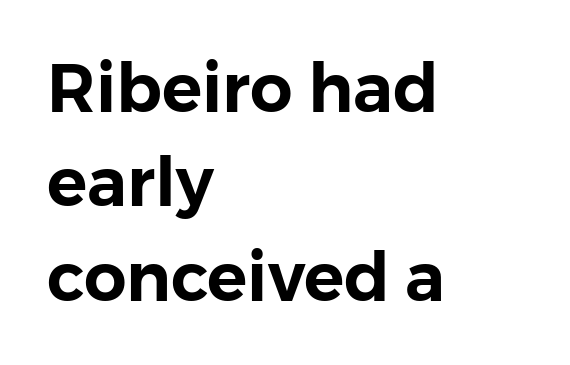
The line-height multiplier appears to be the usual default. Beneath every word, the page is bare. Italic: no, the glyphs are upright roman. You can tell from the bare stems that sans-serif type was used. Layout note: lines flush left.
